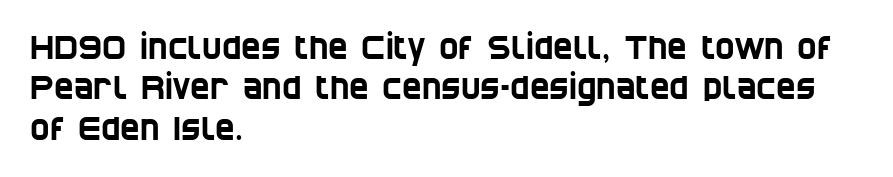
The image shows 33 px condensed sans-serif type; set left-aligned, line spacing 1.22x, normal letter spacing, not underlined; low stroke contrast and a large x-height.
